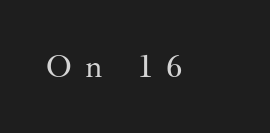
{"serif": "yes", "italic": "no", "bold": "no", "weight": "regular", "width": "normal", "stroke_contrast": "medium", "x_height": "small", "monospaced": "no", "underline": "no", "letter_spacing": "wide", "letter_spacing_em": 0.43, "glyph_px": 32}
